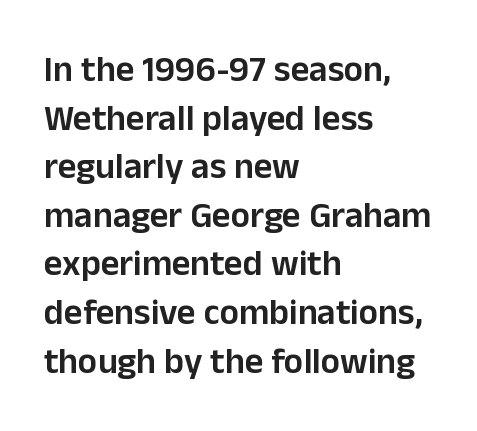
Q: Is the text bold? A: Semi-bold.
Q: Is the text italic (slanted)? A: No, it is upright.
Q: Is the typeface a serif or a sans-serif typeface? A: Sans-serif.
Q: Is the text underlined? A: No.
Q: How is the paragraph aligned? A: Left-aligned.
Q: Is the spacing between letters normal or unusually wide? A: Normal.
Q: Is the spacing between lines tight, normal or loose? A: Normal.
Q: Width (condensed, normal, or wide)? A: Normal.
Q: Stroke contrast? A: Low.
Q: x-height? A: Medium.
Q: Monospaced? A: No.
